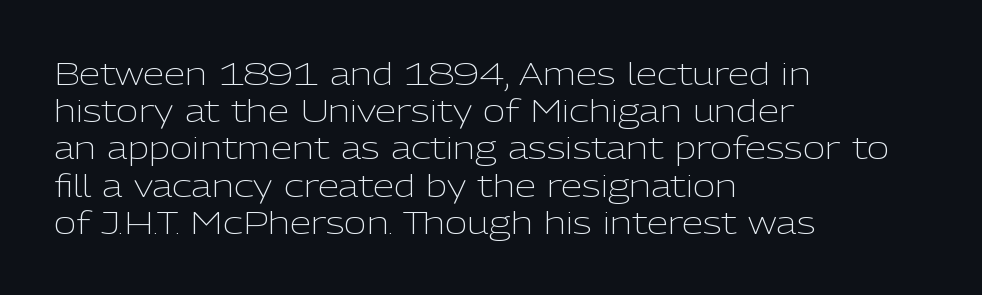
The image shows 31 px light sans-serif type, upright; set left-aligned, line spacing 1.2x, normal letter spacing, not underlined; low stroke contrast and a medium x-height.
